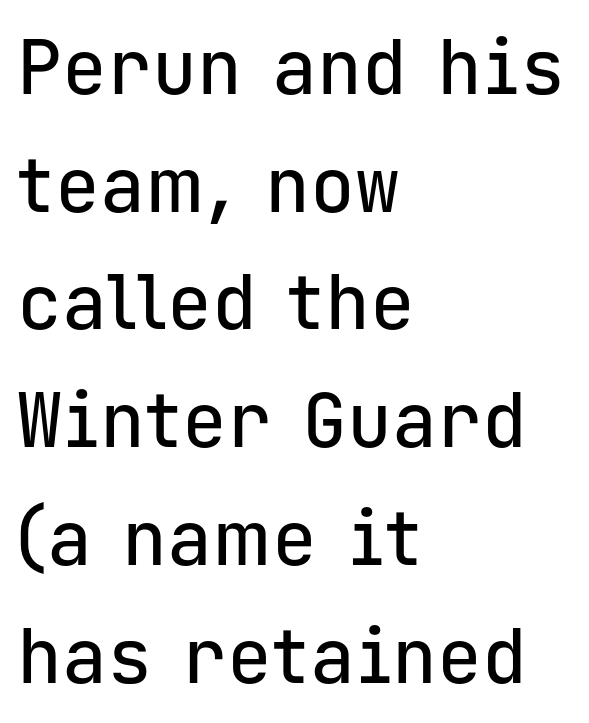
{"serif": "no", "italic": "no", "width": "normal", "stroke_contrast": "low", "x_height": "medium", "monospaced": "yes", "underline": "no", "align": "left", "line_spacing": "normal", "line_spacing_ratio": 1.57, "letter_spacing": "normal", "letter_spacing_em": 0.0, "glyph_px": 75}
